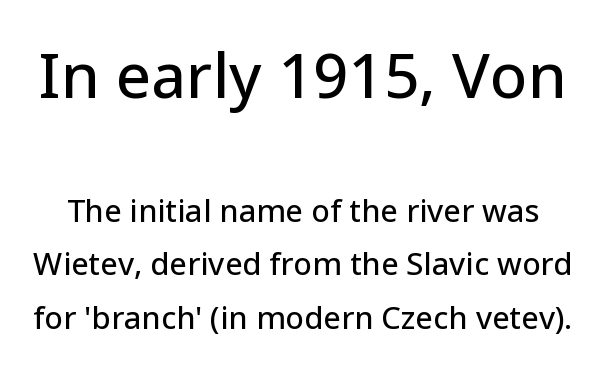
The image shows 62 px sans-serif type, upright; set line spacing 1.73x, normal letter spacing, not underlined; the first (top) block is 2.0x larger; low stroke contrast and a medium x-height.
